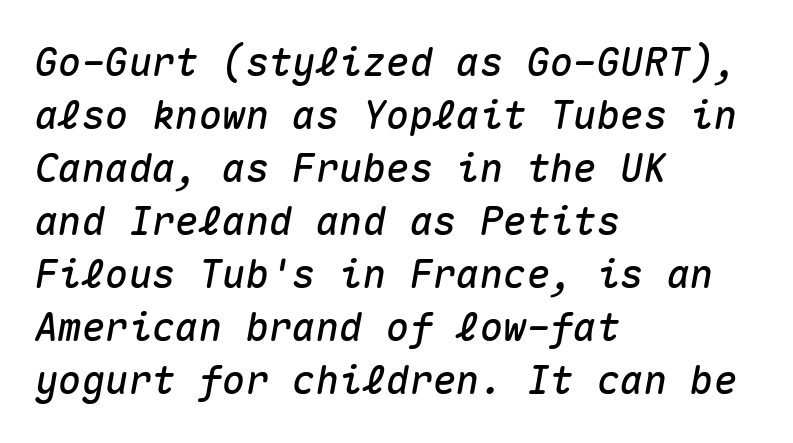
Nothing unusual about the tracking: characters are spaced as the font intends. The lines are quadded left. Leading: standard. This sample has the even, mechanical cadence of fixed-width lettering.
